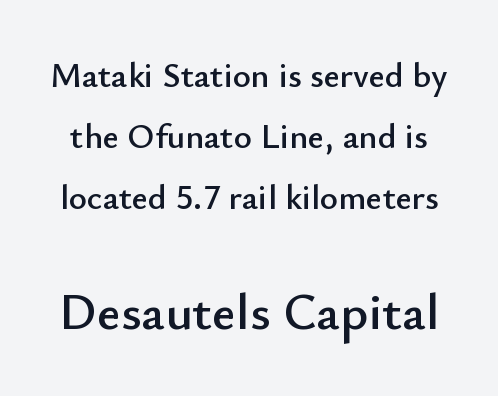
{"serif": "no", "italic": "no", "width": "normal", "stroke_contrast": "low", "x_height": "small", "monospaced": "no", "underline": "no", "line_spacing_ratio": 1.74, "letter_spacing": "normal", "letter_spacing_em": 0.0, "larger_block": "second", "size_ratio": 1.49, "glyph_px": 52}
